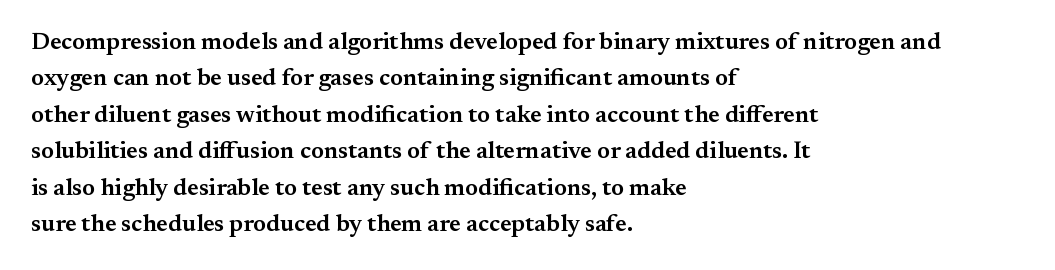
These lines keep a tight, regular rhythm from letter to letter. The foot of each line stays bare and open. The rag falls on the right side of this text block. The designer left line spacing at the default.
